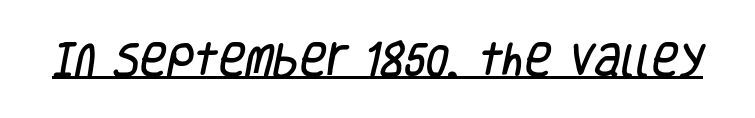
The image shows 37 px condensed sans-serif type; set normal letter spacing, underlined; low stroke contrast and a large x-height.
